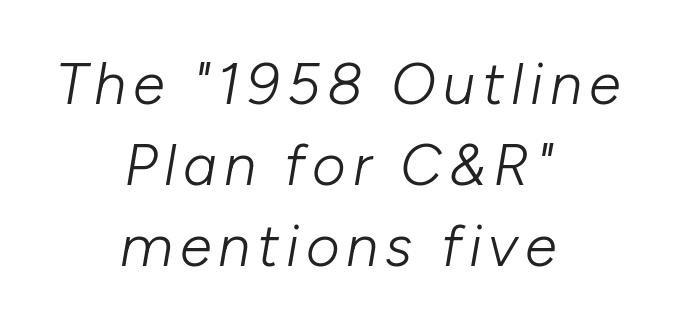
{"italic": "yes", "lean": "right", "slant_degrees": 10, "bold": "no", "weight": "light", "width": "normal", "stroke_contrast": "low", "x_height": "medium", "monospaced": "no", "underline": "no", "align": "center", "line_spacing": "normal", "line_spacing_ratio": 1.4, "glyph_px": 58}
